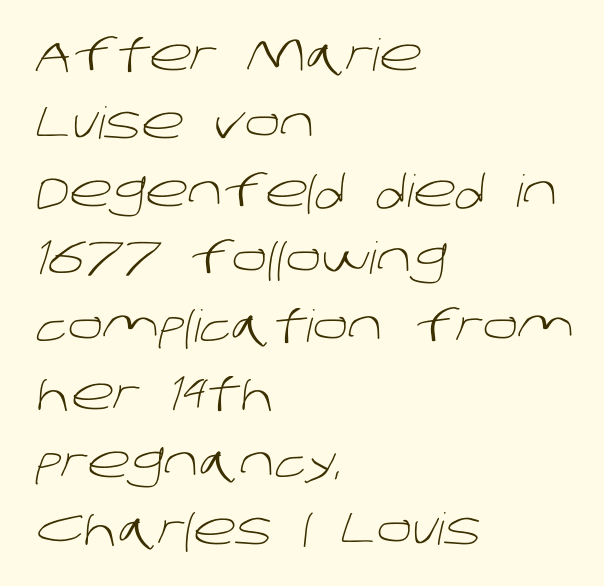
The image shows 44 px light sans-serif type; set left-aligned, normal line spacing (1.54x), normal letter spacing, not underlined; low stroke contrast and a large x-height.
